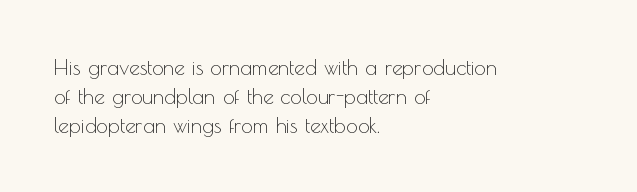
The image shows 21 px text type, upright; set left-aligned, normal line spacing (1.37x), normal letter spacing, not underlined.
